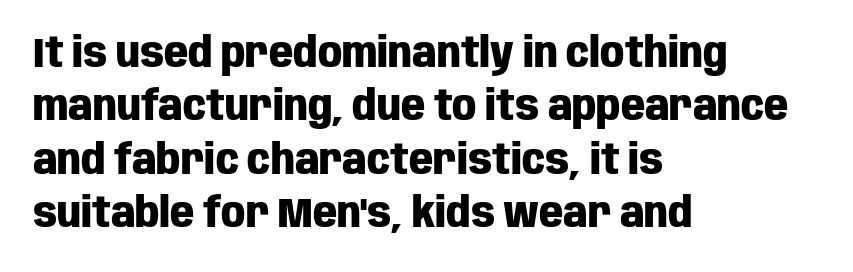
The image shows 42 px heavy, condensed sans-serif type, upright; set left-aligned, normal line spacing (1.27x), normal letter spacing, not underlined; low stroke contrast and a large x-height.
